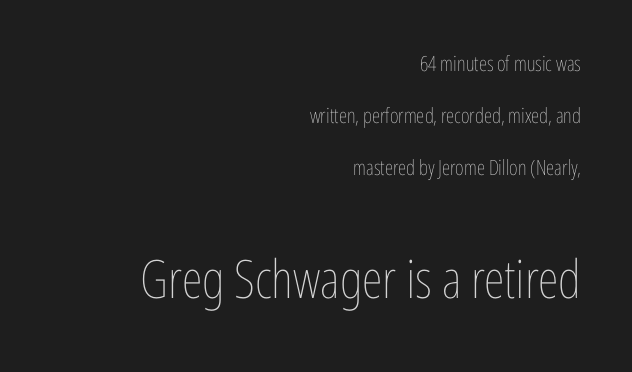
{"italic": "no", "bold": "no", "weight": "thin", "width": "condensed", "stroke_contrast": "low", "x_height": "medium", "monospaced": "no", "underline": "no", "align": "right", "line_spacing": "loose", "line_spacing_ratio": 2.47, "letter_spacing": "normal", "letter_spacing_em": 0.0, "larger_block": "second", "size_ratio": 2.52, "glyph_px": 53}
